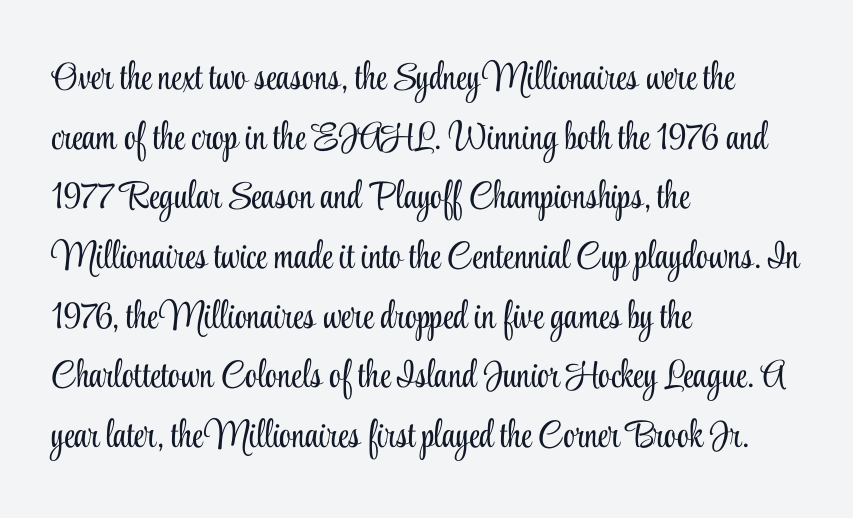
The image shows 38 px light, condensed serif type; set left-aligned, normal line spacing (1.57x), normal letter spacing, not underlined; low stroke contrast and a small x-height.
